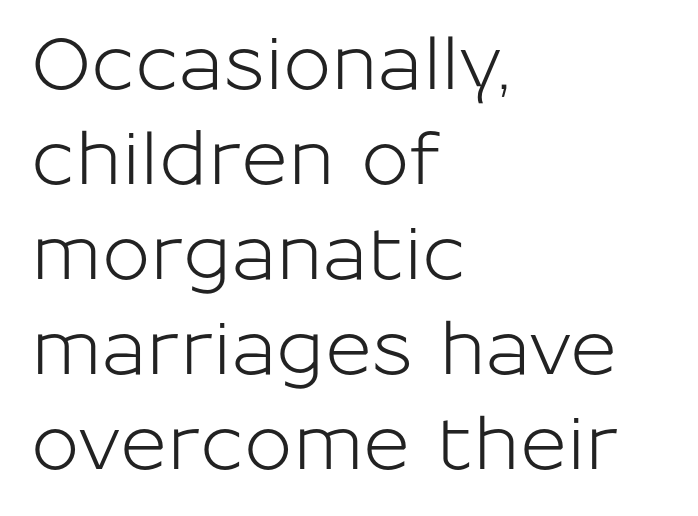
Notice how the stems are strictly vertical — no italics here. Each letter keeps its own natural width here, so spacing adapts to shape. Alignment: flush left. The designer went with a sans here, leaving each stem footless. No extra tracking has been applied to these lines.
